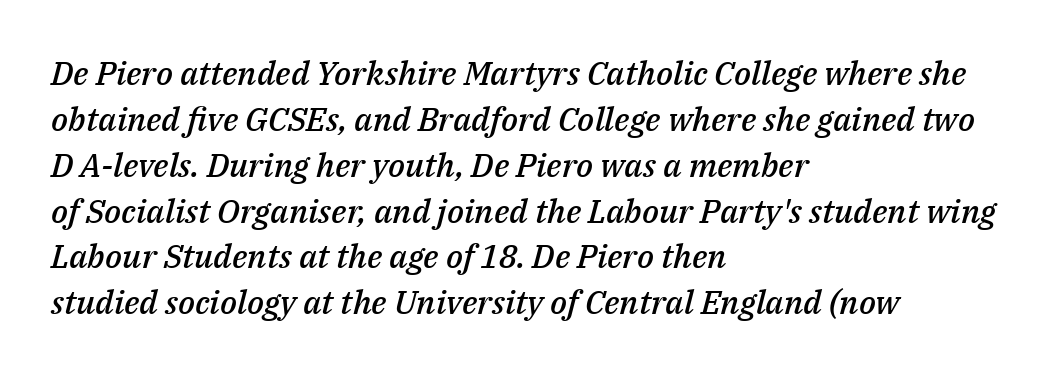
Q: Is the text bold? A: Semi-bold.
Q: Is the text italic (slanted)? A: Yes, it leans right by about 14 degrees.
Q: Is the text underlined? A: No.
Q: How is the paragraph aligned? A: Left-aligned.
Q: Is the spacing between letters normal or unusually wide? A: Normal.
Q: Is the spacing between lines tight, normal or loose? A: Normal.
Q: Width (condensed, normal, or wide)? A: Normal.
Q: Stroke contrast? A: Medium.
Q: x-height? A: Medium.
Q: Monospaced? A: No.
